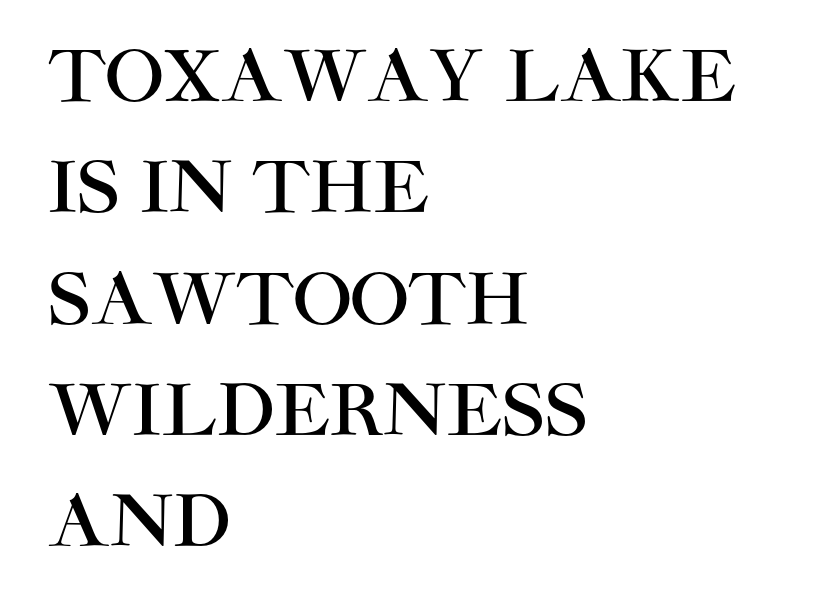
Quick note: not italic, upright. Spacing verdict: proportional, widths tailored to each character. A normal amount of white space separates one row of letters from the next. The specimen omits any rule beneath the text block's lines.
